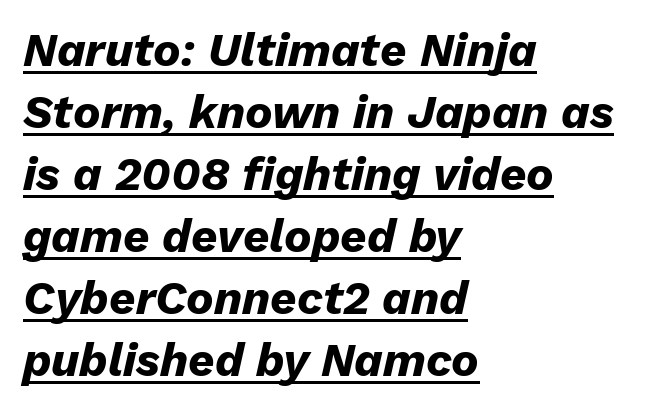
Q: Is the text bold? A: Yes.
Q: Is the text italic (slanted)? A: Yes, it leans right by about 13 degrees.
Q: Is the text underlined? A: Yes.
Q: How is the paragraph aligned? A: Left-aligned.
Q: Is the spacing between letters normal or unusually wide? A: Normal.
Q: Is the spacing between lines tight, normal or loose? A: Normal.
Q: Width (condensed, normal, or wide)? A: Normal.
Q: Stroke contrast? A: Low.
Q: x-height? A: Medium.
Q: Monospaced? A: No.
